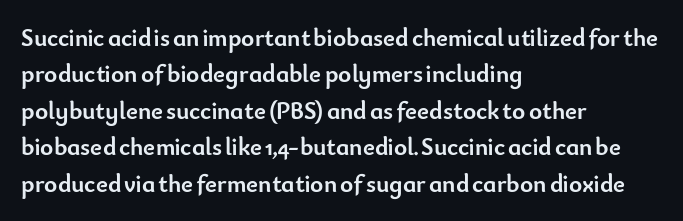
The letters are bold, with thick, heavy strokes. If you measured baseline to baseline, you'd find a middling distance. Posture: straight, roman, zero tilt. No word sits above an underline.
